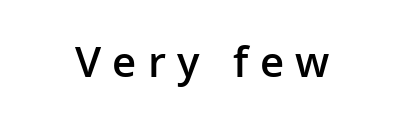
Q: Is the text bold? A: Semi-bold.
Q: Is the text italic (slanted)? A: No, it is upright.
Q: Is the typeface a serif or a sans-serif typeface? A: Sans-serif.
Q: Is the text underlined? A: No.
Q: Is the spacing between letters normal or unusually wide? A: Unusually wide.
Q: Width (condensed, normal, or wide)? A: Normal.
Q: Stroke contrast? A: Low.
Q: x-height? A: Medium.
Q: Monospaced? A: No.
